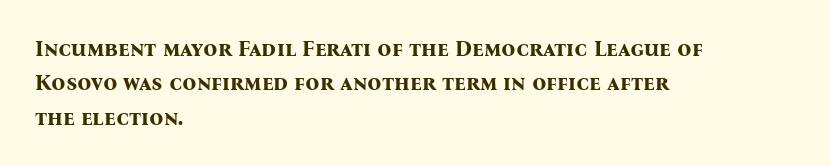
{"italic": "no", "bold": "yes", "underline": "no", "align": "left", "line_spacing": "normal", "line_spacing_ratio": 1.56, "letter_spacing": "normal", "letter_spacing_em": 0.0, "glyph_px": 22}
